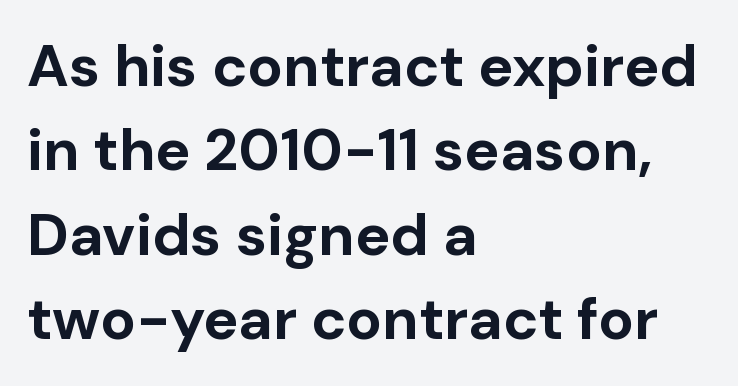
Q: Is the text bold? A: Yes.
Q: Is the text italic (slanted)? A: No, it is upright.
Q: Is the typeface a serif or a sans-serif typeface? A: Sans-serif.
Q: Is the text underlined? A: No.
Q: How is the paragraph aligned? A: Left-aligned.
Q: Is the spacing between letters normal or unusually wide? A: Normal.
Q: Is the spacing between lines tight, normal or loose? A: Normal.
Q: Width (condensed, normal, or wide)? A: Normal.
Q: Stroke contrast? A: Low.
Q: x-height? A: Medium.
Q: Monospaced? A: No.
